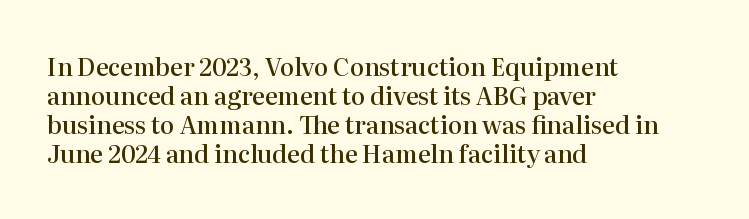
Q: Is the text bold? A: Semi-bold.
Q: Is the text italic (slanted)? A: No, it is upright.
Q: Is the text underlined? A: No.
Q: How is the paragraph aligned? A: Left-aligned.
Q: Is the spacing between letters normal or unusually wide? A: Normal.
